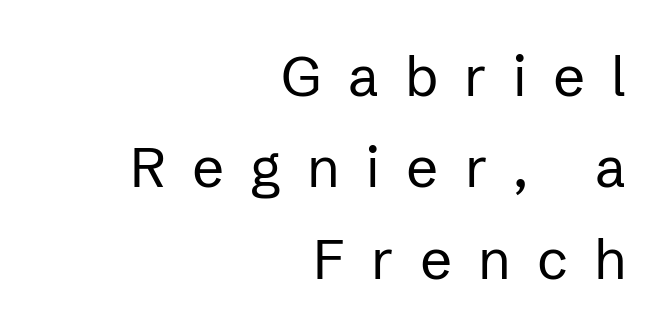
The image shows 56 px regular-weight sans-serif type, upright; set right-aligned, normal line spacing (1.63x), unusually wide letter spacing (+0.47 em), not underlined; low stroke contrast and a medium x-height.
